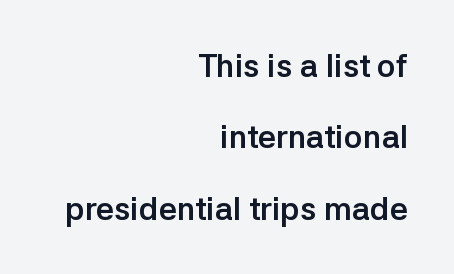
Q: Is the text bold? A: Yes.
Q: Is the text italic (slanted)? A: No, it is upright.
Q: Is the typeface a serif or a sans-serif typeface? A: Sans-serif.
Q: Is the text underlined? A: No.
Q: How is the paragraph aligned? A: Right-aligned.
Q: Is the spacing between letters normal or unusually wide? A: Normal.
Q: Is the spacing between lines tight, normal or loose? A: Loose.
Q: Width (condensed, normal, or wide)? A: Normal.
Q: Stroke contrast? A: Low.
Q: x-height? A: Medium.
Q: Monospaced? A: No.
